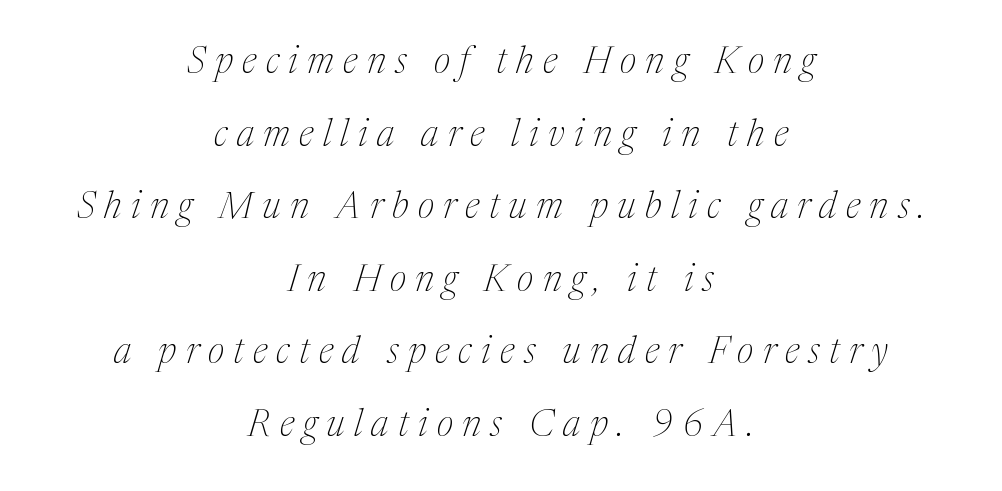
{"serif": "yes", "italic": "yes", "lean": "right", "slant_degrees": 17, "bold": "no", "weight": "thin", "width": "normal", "stroke_contrast": "medium", "x_height": "medium", "monospaced": "no", "underline": "no", "align": "center", "line_spacing": "loose", "line_spacing_ratio": 1.96, "letter_spacing": "wide", "letter_spacing_em": 0.25, "glyph_px": 37}
